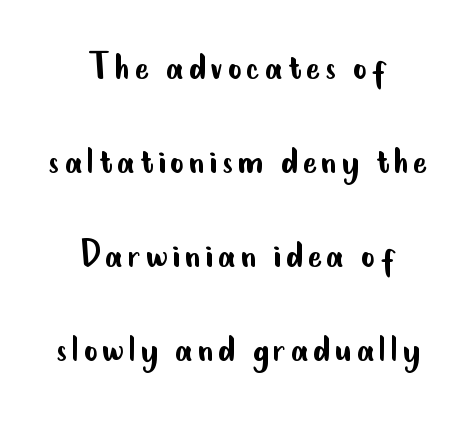
{"serif": "no", "italic": "no", "bold": "no", "weight": "regular", "width": "condensed", "stroke_contrast": "low", "x_height": "small", "monospaced": "no", "underline": "no", "align": "center", "line_spacing": "loose", "line_spacing_ratio": 2.24, "glyph_px": 42}
